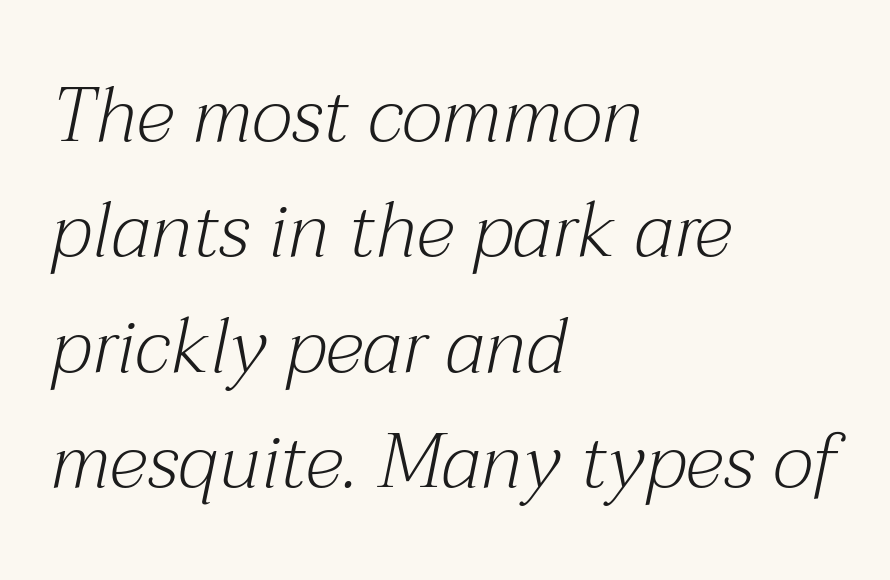
{"serif": "yes", "italic": "yes", "lean": "right", "slant_degrees": 12, "bold": "no", "weight": "light", "width": "normal", "stroke_contrast": "medium", "x_height": "medium", "monospaced": "no", "underline": "no", "align": "left", "line_spacing": "normal", "line_spacing_ratio": 1.5, "letter_spacing": "normal", "letter_spacing_em": 0.0, "glyph_px": 77}
